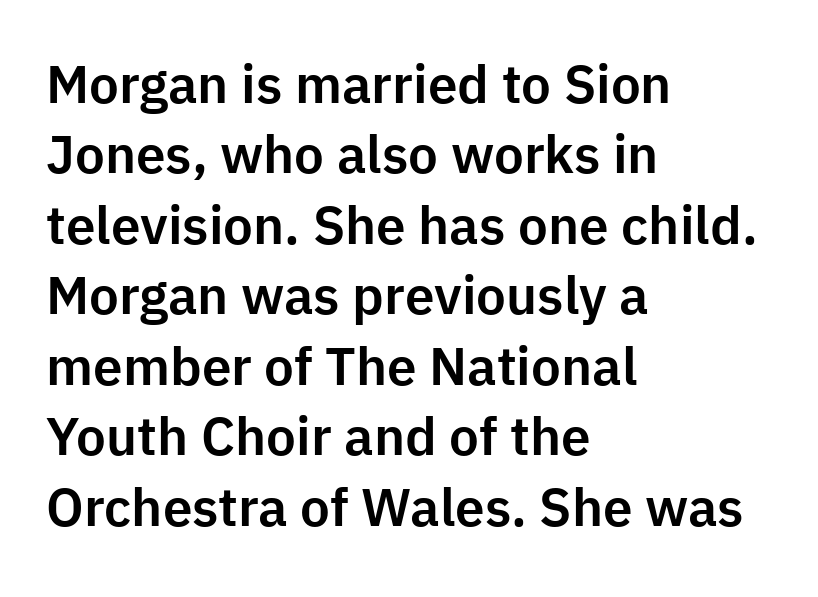
{"serif": "no", "italic": "no", "width": "normal", "stroke_contrast": "low", "x_height": "medium", "monospaced": "no", "underline": "no", "align": "left", "line_spacing": "normal", "line_spacing_ratio": 1.33, "letter_spacing": "normal", "letter_spacing_em": 0.0, "glyph_px": 53}
